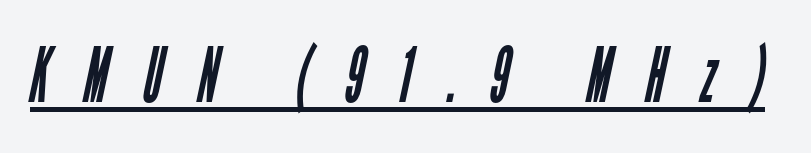
Q: Is the text bold? A: No.
Q: Is the typeface a serif or a sans-serif typeface? A: Sans-serif.
Q: Is the text underlined? A: Yes.
Q: Is the spacing between letters normal or unusually wide? A: Unusually wide.
Q: Width (condensed, normal, or wide)? A: Condensed.
Q: Stroke contrast? A: Low.
Q: x-height? A: Medium.
Q: Monospaced? A: No.
